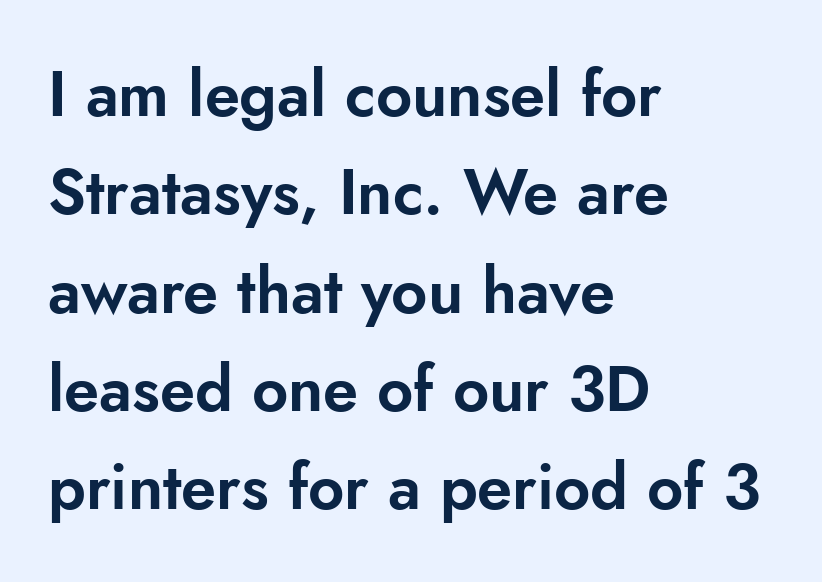
{"serif": "no", "italic": "no", "width": "normal", "stroke_contrast": "low", "x_height": "small", "monospaced": "no", "underline": "no", "align": "left", "line_spacing": "normal", "line_spacing_ratio": 1.56, "letter_spacing": "normal", "letter_spacing_em": 0.0, "glyph_px": 63}
